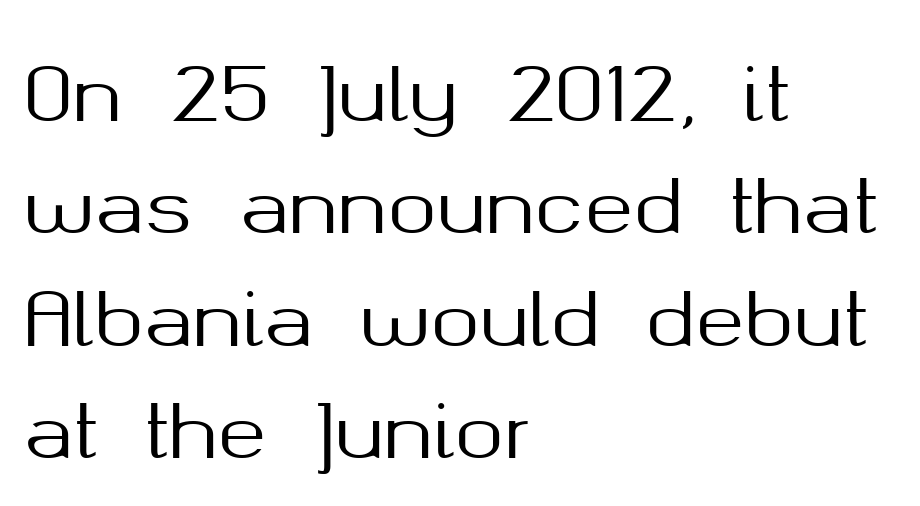
{"serif": "no", "italic": "no", "width": "normal", "stroke_contrast": "medium", "x_height": "medium", "monospaced": "no", "underline": "no", "align": "left", "line_spacing": "normal", "line_spacing_ratio": 1.52, "letter_spacing": "normal", "letter_spacing_em": 0.0, "glyph_px": 74}
